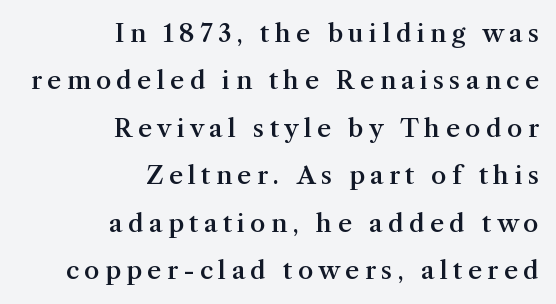
The image shows 25 px text type, upright; set right-aligned, loose line spacing (1.9x), unusually wide letter spacing (+0.21 em), not underlined.
